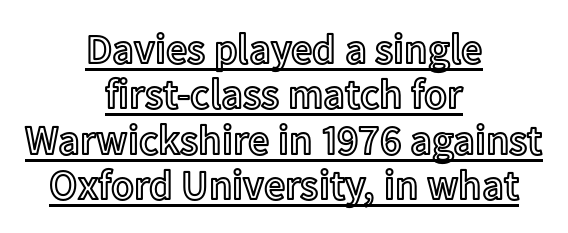
{"italic": "no", "width": "normal", "x_height": "medium", "monospaced": "no", "underline": "yes", "align": "center", "line_spacing": "tight", "line_spacing_ratio": 1.08, "letter_spacing": "normal", "letter_spacing_em": 0.0, "glyph_px": 42}
